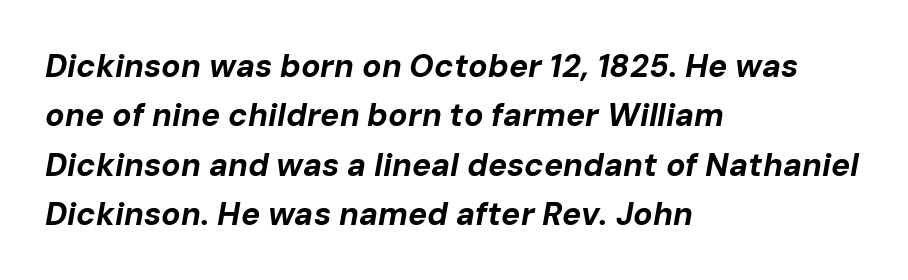
Q: Is the text bold? A: Yes.
Q: Is the text italic (slanted)? A: Yes, it leans right by about 10 degrees.
Q: Is the text underlined? A: No.
Q: How is the paragraph aligned? A: Left-aligned.
Q: Is the spacing between letters normal or unusually wide? A: Normal.
Q: Is the spacing between lines tight, normal or loose? A: Normal.
Q: Width (condensed, normal, or wide)? A: Normal.
Q: Stroke contrast? A: Low.
Q: x-height? A: Medium.
Q: Monospaced? A: No.
